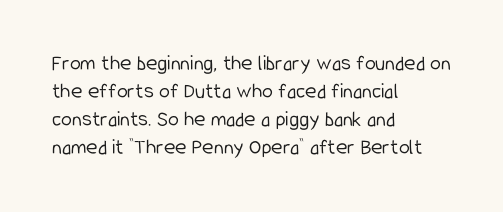
Q: Is the text bold? A: No.
Q: Is the text italic (slanted)? A: No, it is upright.
Q: Is the text underlined? A: No.
Q: How is the paragraph aligned? A: Left-aligned.
Q: Is the spacing between letters normal or unusually wide? A: Normal.
Q: Is the spacing between lines tight, normal or loose? A: Normal.
